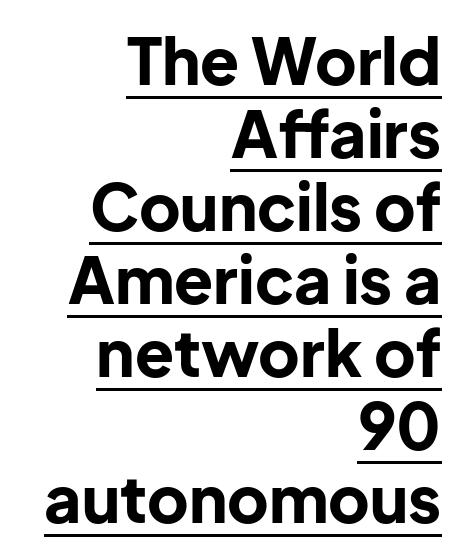
The image shows 64 px bold sans-serif type, upright; set right-aligned, tight line spacing (1.14x), normal letter spacing, underlined; low stroke contrast and a medium x-height.
